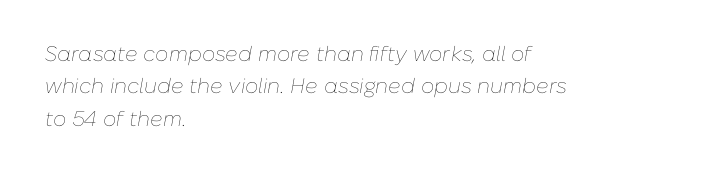
Q: Is the text bold? A: No.
Q: Is the text italic (slanted)? A: Yes, it leans right by about 10 degrees.
Q: Is the text underlined? A: No.
Q: How is the paragraph aligned? A: Left-aligned.
Q: Is the spacing between letters normal or unusually wide? A: Normal.
Q: Is the spacing between lines tight, normal or loose? A: Normal.
